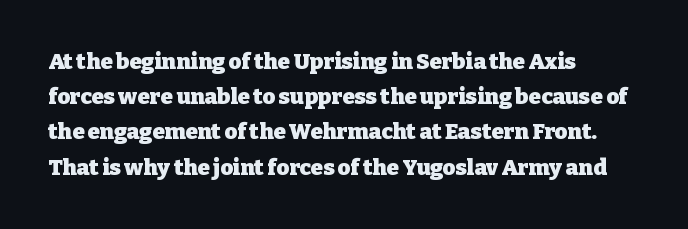
Q: Is the text bold? A: Yes.
Q: Is the text italic (slanted)? A: No, it is upright.
Q: Is the text underlined? A: No.
Q: How is the paragraph aligned? A: Left-aligned.
Q: Is the spacing between letters normal or unusually wide? A: Normal.
Q: Is the spacing between lines tight, normal or loose? A: Normal.
